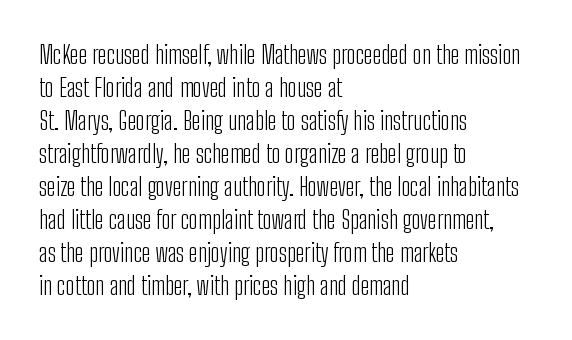
The setting favours the left margin, as ordinary paragraphs usually do. The letters stand upright; this is a roman face. Does the leading feel generous? No, just average. The passage shown has conventional tracking throughout. Each stroke keeps to a modest, everyday thickness or less.
